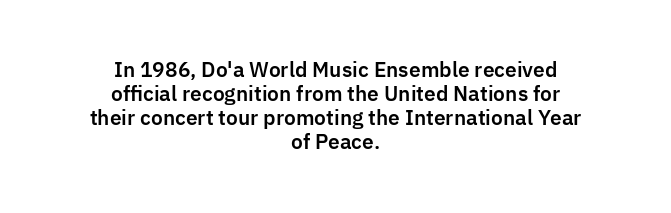
Words float on clear page, feet unadorned. Characters remain perfectly vertical along every line. Spacing between characters is what you'd get straight out of the box. This rendering uses center alignment, leaving both contours irregular but symmetric.
